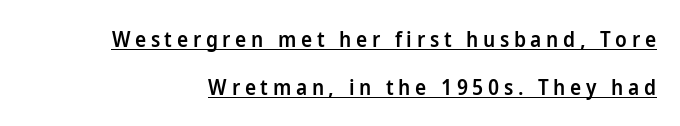
Q: Is the text bold? A: Semi-bold.
Q: Is the text italic (slanted)? A: No, it is upright.
Q: Is the text underlined? A: Yes.
Q: Is the spacing between letters normal or unusually wide? A: Unusually wide.
Q: Is the spacing between lines tight, normal or loose? A: Loose.
